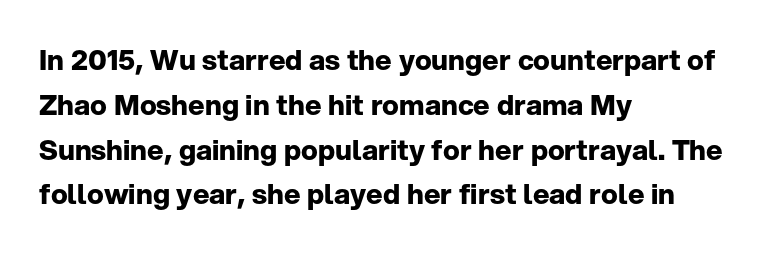
The image shows 28 px bold sans-serif type, upright; set left-aligned, normal line spacing (1.6x), normal letter spacing, not underlined; low stroke contrast and a medium x-height.
